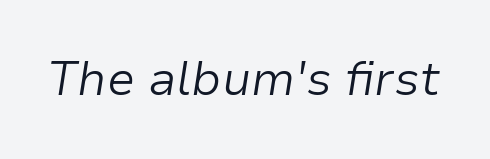
{"italic": "yes", "lean": "right", "slant_degrees": 9, "bold": "no", "weight": "light", "width": "normal", "stroke_contrast": "low", "x_height": "medium", "monospaced": "no", "underline": "no", "letter_spacing": "normal", "letter_spacing_em": 0.0, "glyph_px": 47}
